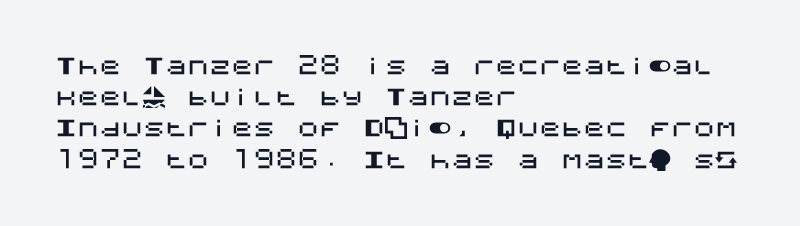
Q: Is the text italic (slanted)? A: No, it is upright.
Q: Is the text underlined? A: No.
Q: How is the paragraph aligned? A: Left-aligned.
Q: Is the spacing between letters normal or unusually wide? A: Normal.
Q: Is the spacing between lines tight, normal or loose? A: Normal.
